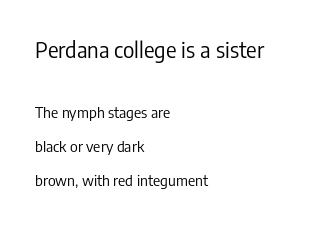
{"italic": "no", "bold": "no", "underline": "no", "align": "left", "line_spacing": "loose", "line_spacing_ratio": 2.26, "letter_spacing": "normal", "letter_spacing_em": 0.0, "larger_block": "first", "size_ratio": 1.47, "glyph_px": 22}
